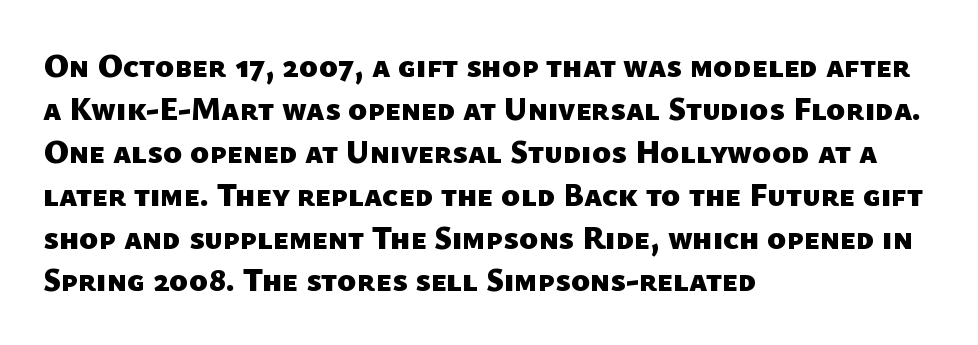
The image shows 32 px heavy sans-serif type; set left-aligned, normal line spacing (1.34x), normal letter spacing, not underlined; low stroke contrast and a medium x-height.
